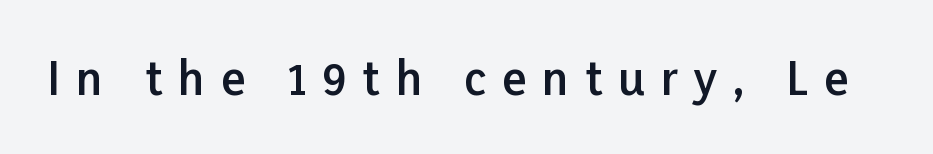
The image shows 45 px semibold sans-serif type, upright; set unusually wide letter spacing (+0.36 em), not underlined; low stroke contrast and a medium x-height.
